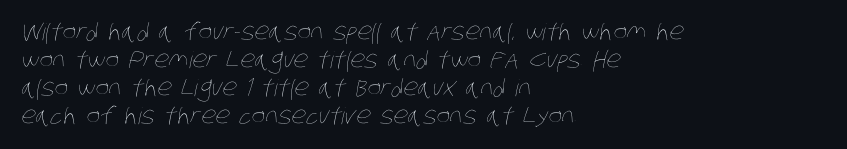
The image shows 23 px text type; set left-aligned, line spacing 1.22x, normal letter spacing, not underlined.
